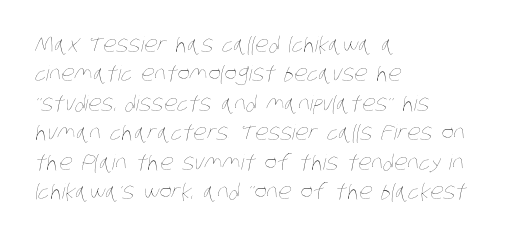
{"bold": "no", "underline": "no", "align": "left", "line_spacing": "normal", "line_spacing_ratio": 1.4, "letter_spacing": "normal", "letter_spacing_em": 0.0, "glyph_px": 21}
